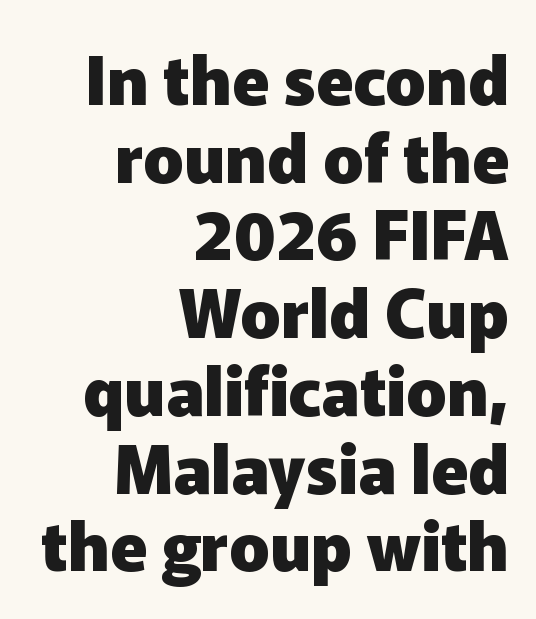
The image shows 67 px heavy sans-serif type, upright; set right-aligned, line spacing 1.16x, normal letter spacing, not underlined; low stroke contrast and a medium x-height.
